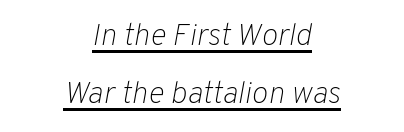
The image shows 31 px light type, italic (leaning right); set centered, line spacing 1.86x, normal letter spacing, underlined; low stroke contrast and a medium x-height.
